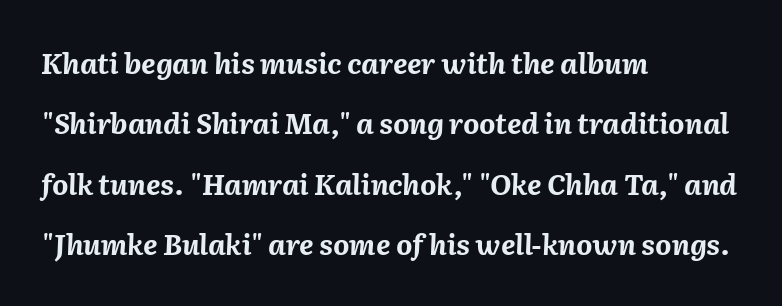
How would I describe the line gaps? Wide and relaxed. On the weight axis this lands at bold, roughly 700. The face used here is rendered with its standard letterfit. The specimen omits any rule beneath the text block's lines. The rendering uses natural spacing where letterforms have individual widths.
